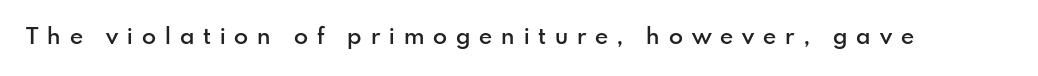
Is there any slant? The stems are plumb. Any mark beneath the type? The region is blank. Students, note that the glyphs here are deliberately spaced far apart. Semibold letterforms, between regular and bold.
